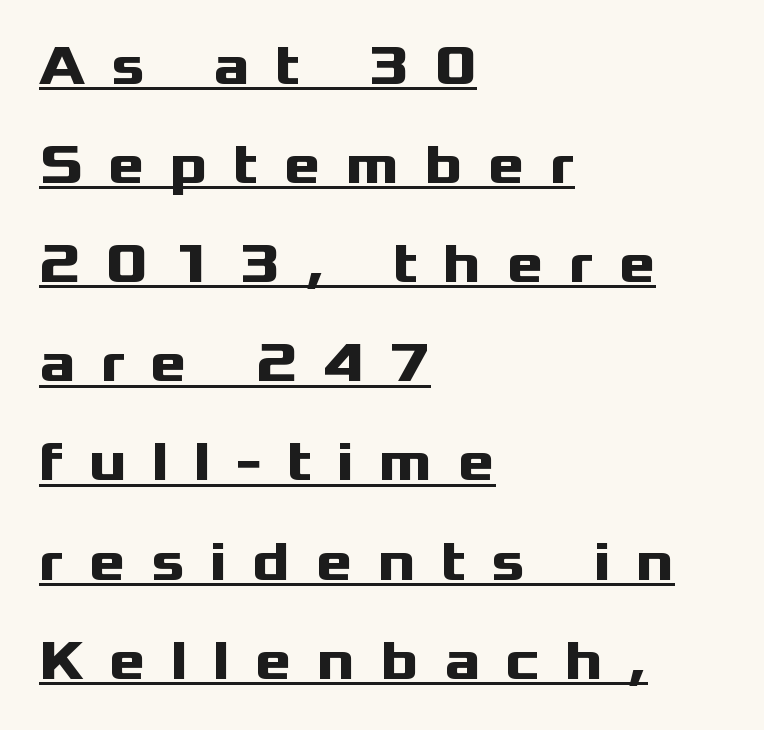
{"serif": "no", "italic": "no", "bold": "yes", "weight": "heavy", "width": "wide", "stroke_contrast": "medium", "x_height": "medium", "monospaced": "no", "underline": "yes", "align": "left", "line_spacing_ratio": 1.77, "letter_spacing": "wide", "letter_spacing_em": 0.45, "glyph_px": 56}
